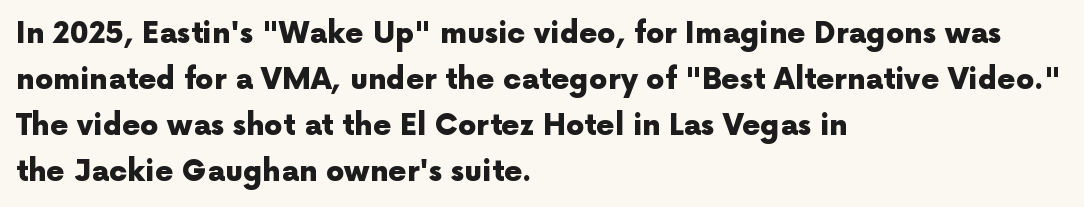
{"serif": "no", "italic": "no", "bold": "yes", "weight": "heavy", "width": "normal", "x_height": "medium", "monospaced": "no", "underline": "no", "align": "left", "line_spacing": "normal", "line_spacing_ratio": 1.59, "letter_spacing": "normal", "letter_spacing_em": 0.0, "glyph_px": 29}
